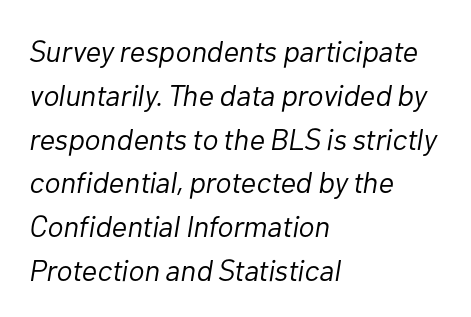
Q: Is the text bold? A: No.
Q: Is the text italic (slanted)? A: Yes, it leans right by about 10 degrees.
Q: Is the text underlined? A: No.
Q: How is the paragraph aligned? A: Left-aligned.
Q: Is the spacing between letters normal or unusually wide? A: Normal.
Q: Is the spacing between lines tight, normal or loose? A: Normal.
Q: Width (condensed, normal, or wide)? A: Normal.
Q: Stroke contrast? A: Low.
Q: x-height? A: Medium.
Q: Monospaced? A: No.
